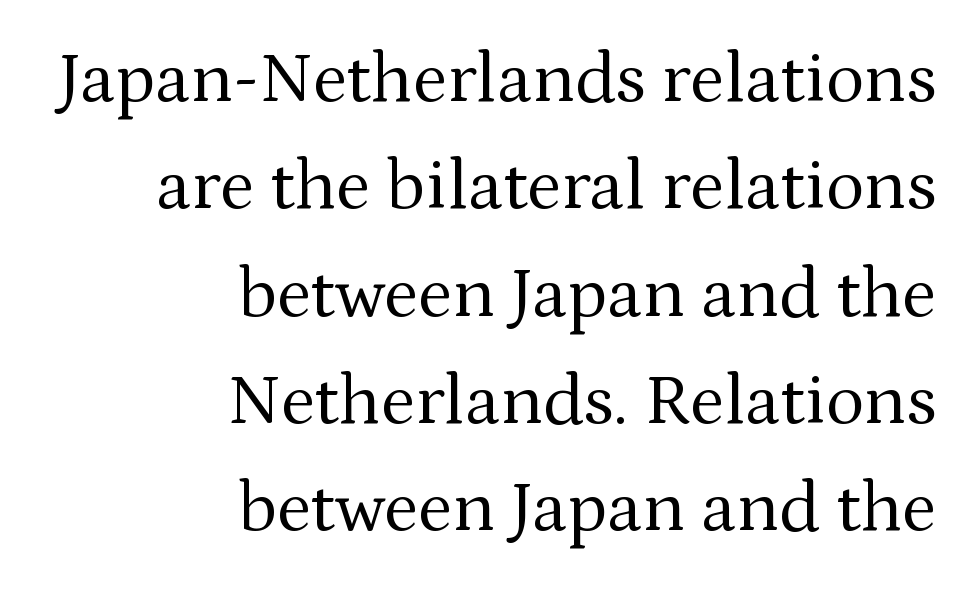
The cut favours lightness, reaching ordinary text weight at its darkest. Spacing verdict: proportional, widths tailored to each character. Short note: letters normally spaced. Observe the serifs anchoring each vertical stroke in this sample. These lines stack with their right ends in a neat column.
